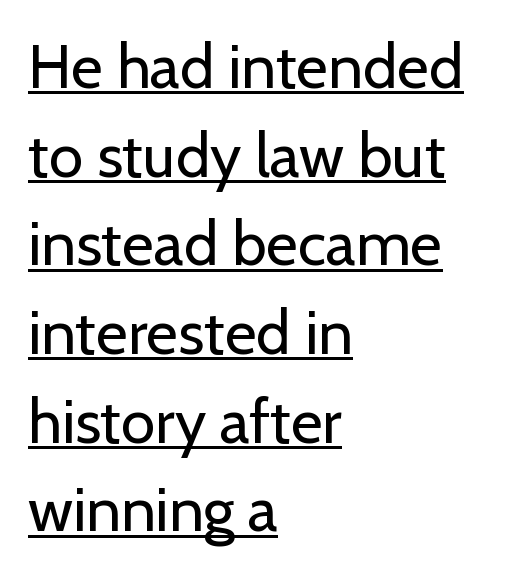
Notice how descenders clear the ascenders below comfortably — that's standard leading. The gaps between neighbouring characters are ordinary and unremarkable. The letters stand upright; this is a roman face. No chunkiness to these letters — they're not bold. This sample has the flowing, uneven cadence of proportional lettering.
